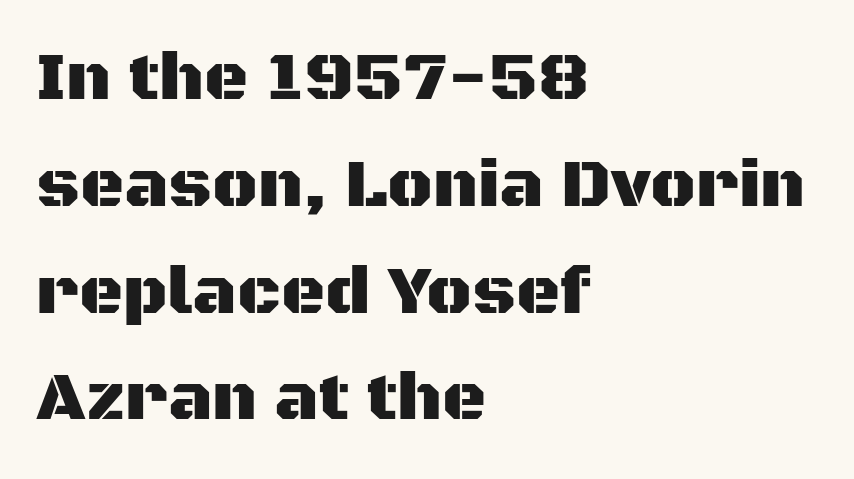
{"serif": "no", "italic": "no", "width": "normal", "stroke_contrast": "medium", "x_height": "large", "monospaced": "no", "underline": "no", "align": "left", "line_spacing": "normal", "line_spacing_ratio": 1.57, "letter_spacing": "normal", "letter_spacing_em": 0.0, "glyph_px": 68}
